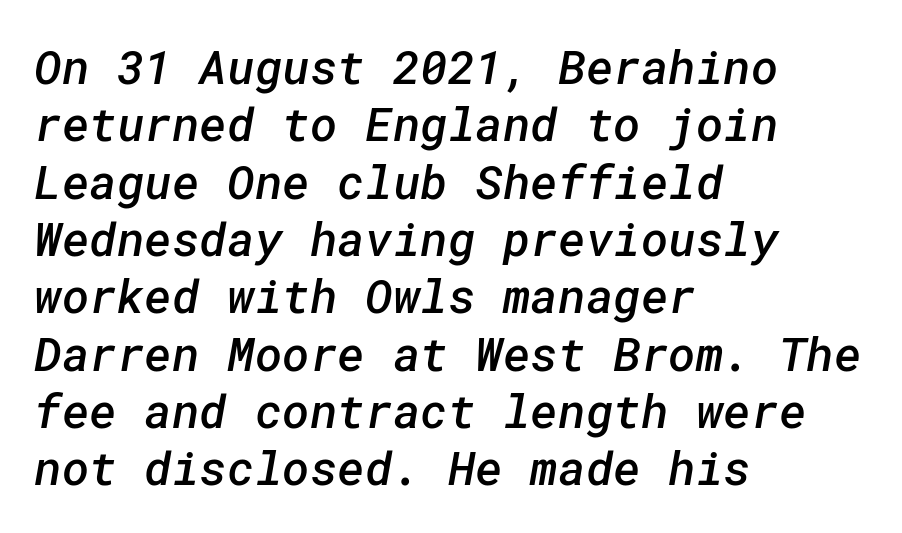
{"serif": "no", "bold": "semi", "weight": "semibold", "width": "normal", "stroke_contrast": "low", "x_height": "medium", "underline": "no", "align": "left", "line_spacing_ratio": 1.22, "letter_spacing": "normal", "letter_spacing_em": 0.0, "glyph_px": 47}
